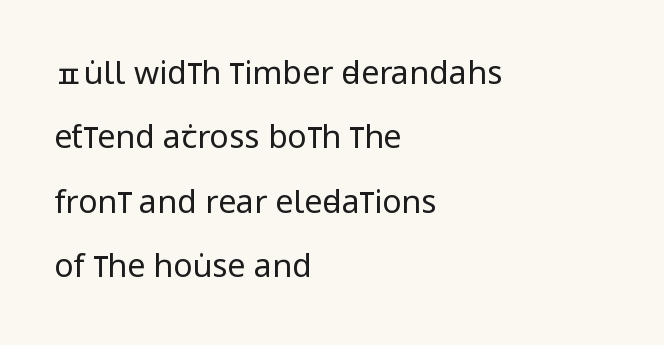
{"serif": "no", "italic": "no", "bold": "no", "weight": "regular", "width": "condensed", "stroke_contrast": "low", "x_height": "large", "monospaced": "no", "underline": "no", "align": "left", "line_spacing": "loose", "line_spacing_ratio": 2.01, "letter_spacing": "normal", "letter_spacing_em": 0.0, "glyph_px": 32}
